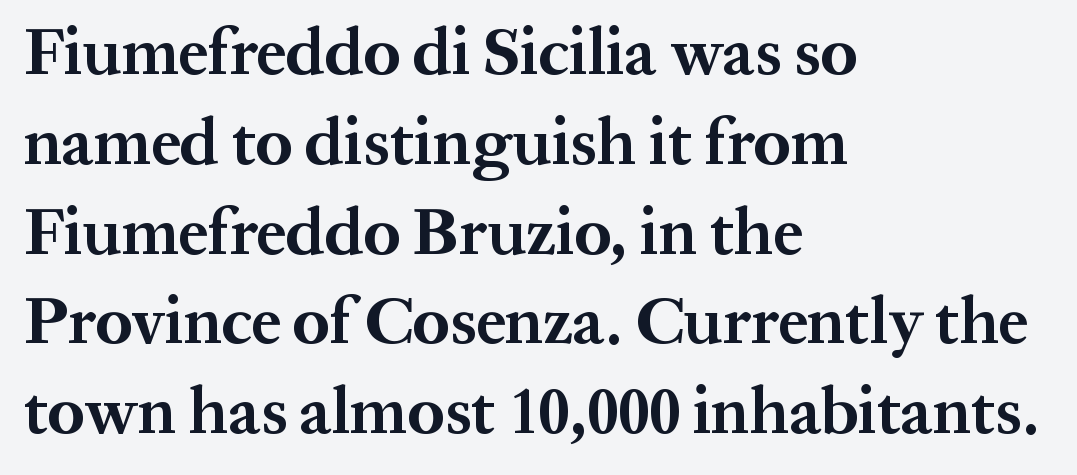
Serifs: yes, visible at the terminals of the letterforms. Type without underlining. Spacing verdict: proportional, widths tailored to each character. The letters sit at their default tracking, neither squeezed nor spread. In terms of posture, this sample is upright. Emphasis by weight is at full strength: bold.
